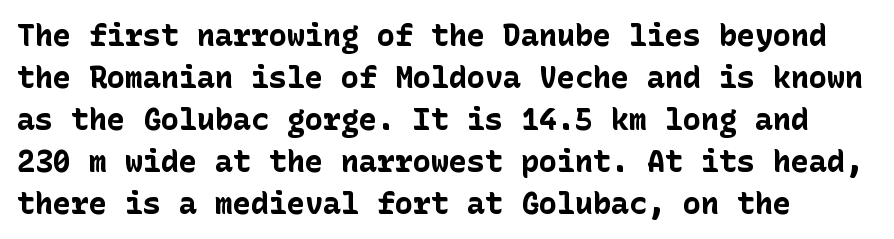
The image shows 30 px bold sans-serif type, upright; set normal line spacing (1.4x), normal letter spacing, not underlined; low stroke contrast and a medium x-height.
